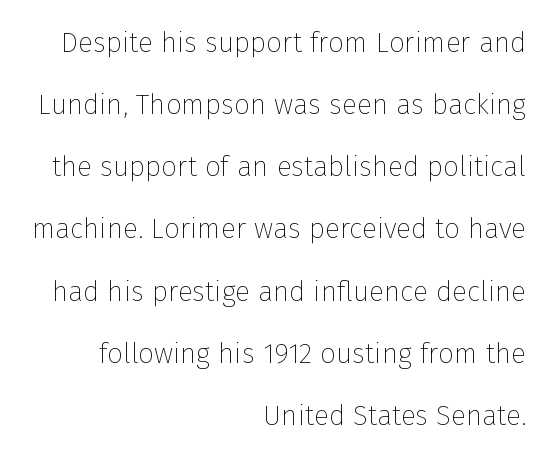
The image shows 28 px thin sans-serif type, upright; set right-aligned, loose line spacing (2.22x), normal letter spacing, not underlined; low stroke contrast and a medium x-height.
